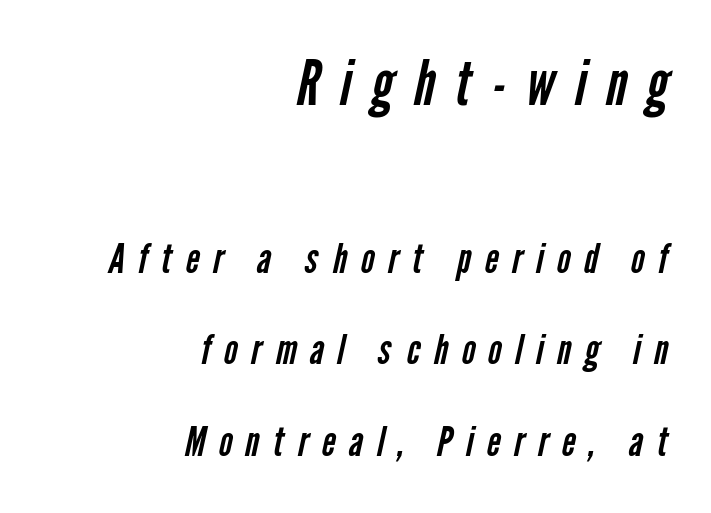
{"serif": "no", "bold": "no", "weight": "regular", "width": "condensed", "stroke_contrast": "low", "x_height": "medium", "monospaced": "no", "underline": "no", "align": "right", "line_spacing": "loose", "line_spacing_ratio": 2.18, "letter_spacing": "wide", "letter_spacing_em": 0.32, "larger_block": "first", "size_ratio": 1.5, "glyph_px": 63}
